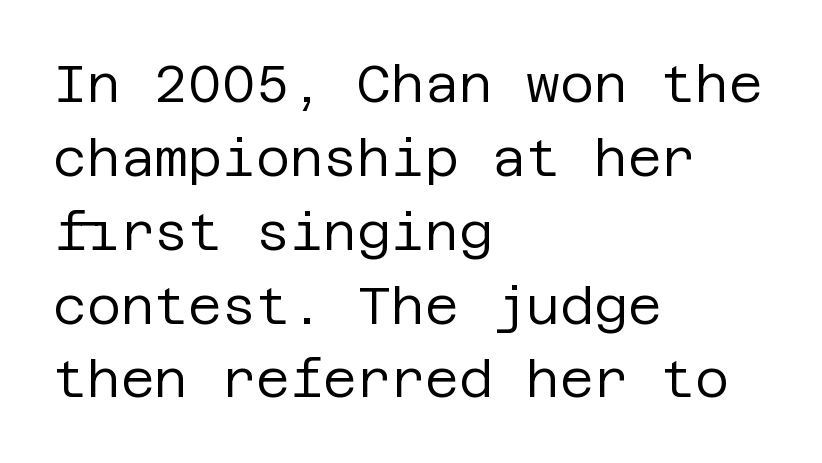
Q: Is the text bold? A: No.
Q: Is the text italic (slanted)? A: No, it is upright.
Q: Is the typeface a serif or a sans-serif typeface? A: Sans-serif.
Q: Is the text underlined? A: No.
Q: How is the paragraph aligned? A: Left-aligned.
Q: Is the spacing between letters normal or unusually wide? A: Normal.
Q: Is the spacing between lines tight, normal or loose? A: Normal.
Q: Width (condensed, normal, or wide)? A: Normal.
Q: Stroke contrast? A: Low.
Q: x-height? A: Large.
